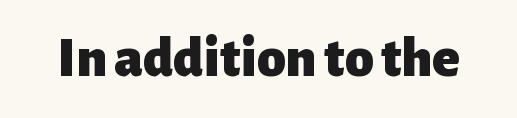
{"serif": "no", "italic": "no", "bold": "yes", "weight": "heavy", "width": "normal", "stroke_contrast": "low", "x_height": "medium", "monospaced": "no", "underline": "no", "letter_spacing": "normal", "letter_spacing_em": 0.0, "glyph_px": 57}
